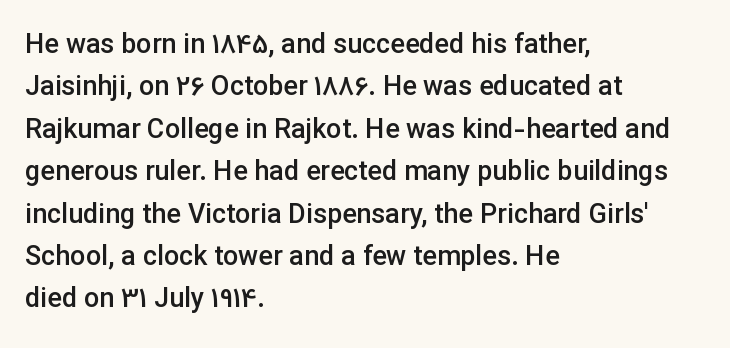
Caption: multi-line text, flush left, ragged right. Compared with typical body copy, the letter spacing here is the same. In terms of leading, this rendering sits right in the middle. Underlining? Definitely not there. How heavy is the stroke? Medium-heavy — a semibold, shy of bold. Style check: upright.
